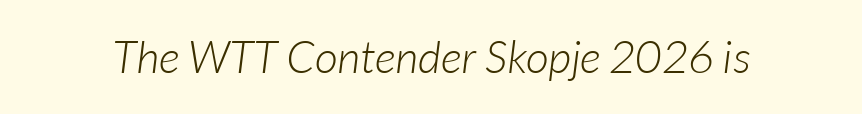
Q: Is the text bold? A: No.
Q: Is the typeface a serif or a sans-serif typeface? A: Sans-serif.
Q: Is the text underlined? A: No.
Q: Is the spacing between letters normal or unusually wide? A: Normal.
Q: Width (condensed, normal, or wide)? A: Normal.
Q: Stroke contrast? A: Low.
Q: x-height? A: Medium.
Q: Monospaced? A: No.
